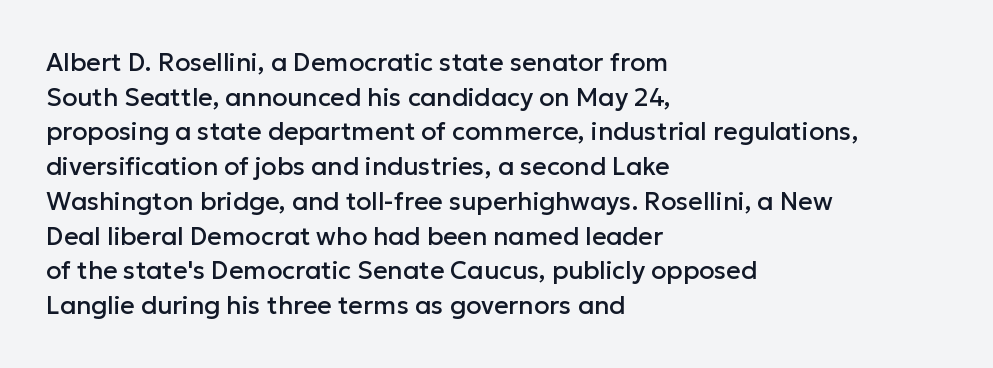
Has an underline been added? It has not. Observe the ordinary spacing: letters are neighbours, not strangers. What's the leading like? Ordinary, nothing unusual. Reading down the block, your eye returns to a fixed left position each line. Every character sits straight up, as roman type does.
